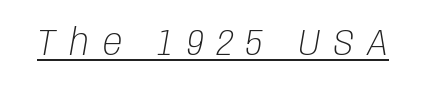
The image shows 36 px light, condensed type, italic (leaning right); set unusually wide letter spacing (+0.38 em), underlined; low stroke contrast and a large x-height.
